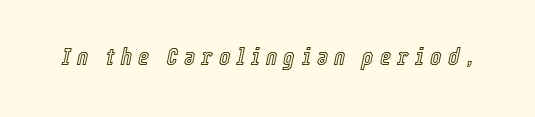
{"italic": "yes", "lean": "right", "slant_degrees": 12, "underline": "no", "letter_spacing": "wide", "letter_spacing_em": 0.26, "glyph_px": 24}
